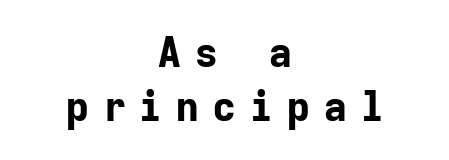
Q: Is the text bold? A: Yes.
Q: Is the text italic (slanted)? A: No, it is upright.
Q: Is the typeface a serif or a sans-serif typeface? A: Sans-serif.
Q: Is the text underlined? A: No.
Q: How is the paragraph aligned? A: Centered.
Q: Is the spacing between letters normal or unusually wide? A: Unusually wide.
Q: Is the spacing between lines tight, normal or loose? A: Normal.
Q: Width (condensed, normal, or wide)? A: Normal.
Q: Stroke contrast? A: Low.
Q: x-height? A: Medium.
Q: Monospaced? A: Yes.
